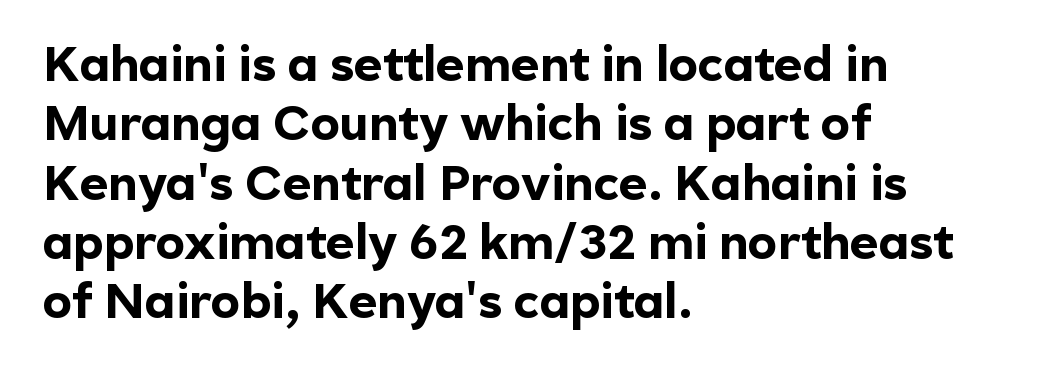
The font's upright variant was chosen for this text. The ragged edge is on the right, which tells us the setting is flush left. The passage shown is emphatically bold. Character widths vary here, with narrow letters taking less room than wide ones. Beneath every word, the page is bare.
